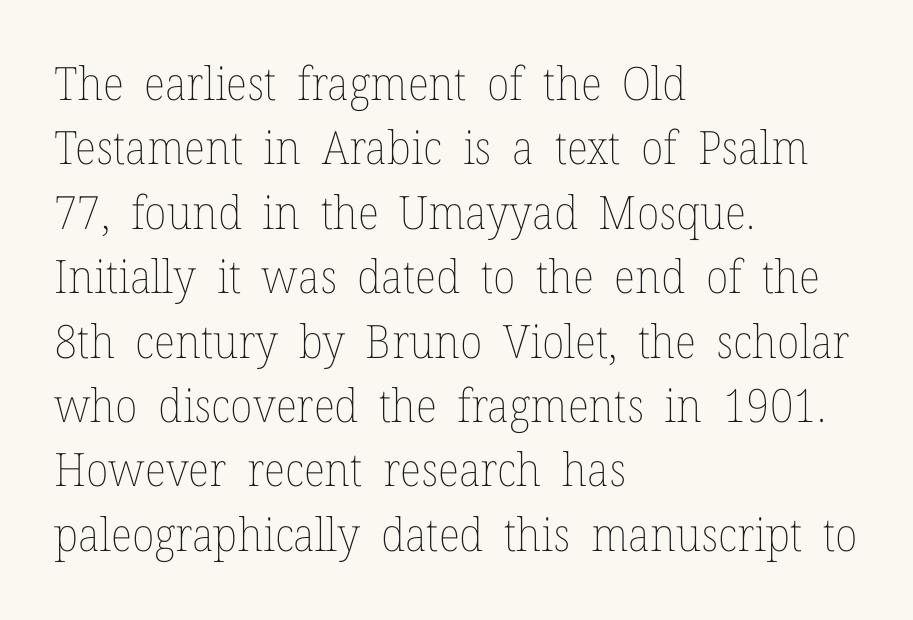
Q: Is the text bold? A: No.
Q: Is the text italic (slanted)? A: No, it is upright.
Q: Is the text underlined? A: No.
Q: How is the paragraph aligned? A: Left-aligned.
Q: Is the spacing between letters normal or unusually wide? A: Normal.
Q: Is the spacing between lines tight, normal or loose? A: Normal.
Q: Width (condensed, normal, or wide)? A: Normal.
Q: Stroke contrast? A: Low.
Q: x-height? A: Medium.
Q: Monospaced? A: No.
